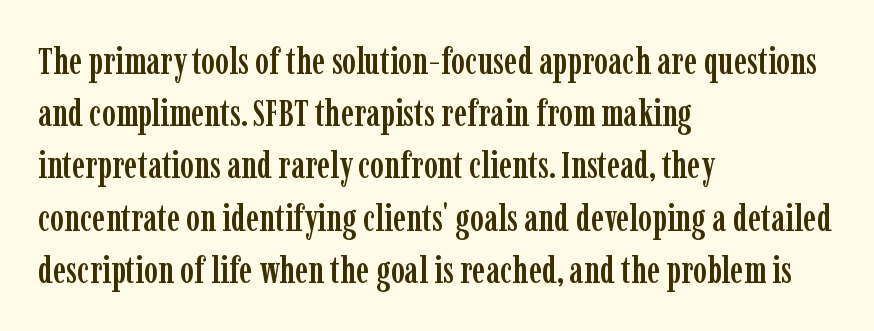
Looks like regular typesetting: each glyph gets only the width it needs. The horizontal fit of the characters is conventional and even. Stroke terminals: seriffed. Italic: no, the glyphs are upright roman. Letters rest on an invisible, unmarked baseline.
